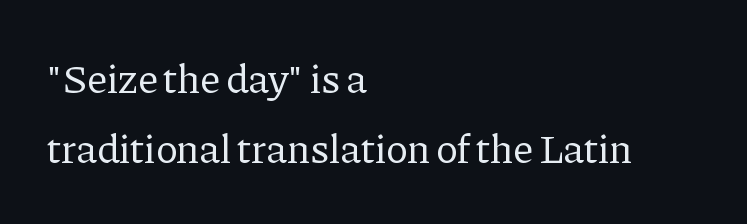
The image shows 41 px regular-weight serif type, upright; set left-aligned, line spacing 1.71x, normal letter spacing, not underlined; low stroke contrast and a medium x-height.
